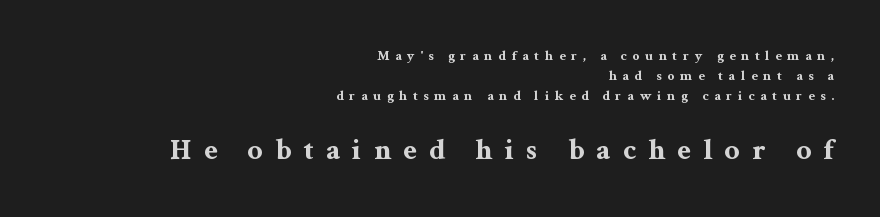
When letters stand straight like this, we call the style roman or upright. Words appear elongated and porous because spacing is wide. Caption: bold face, heavy strokes. Each line ends at the same right margin while the left side varies. Think of a printed novel: that variable character pitch is what you see here.
